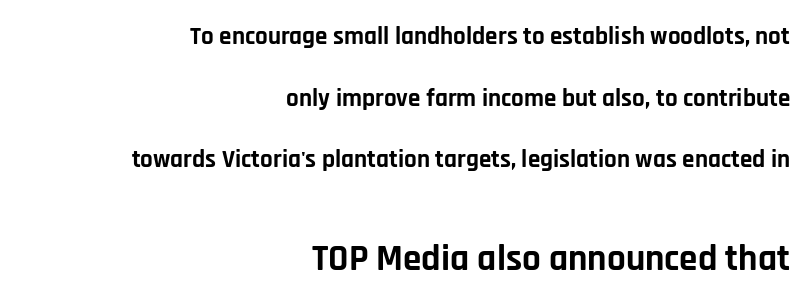
The passage shown is emphatically bold. The line-height multiplier appears high, well above default. The designer went with a sans here, leaving each stem footless. The space beneath each line is pristine and unruled. You could not count columns in this text — the font is proportionally spaced. These two chunks differ in scale, with the bottom chunk taking the larger measure.
